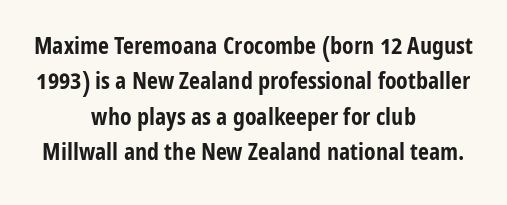
How are the letters spaced? Ordinarily, with no added tracking. Designer's note — italics off, roman on. The passage shown stacks its lines at a standard gap. How heavy is the stroke? Heavy — this is a bold. The rag falls on both sides of this text block equally. Decoration check: the copy has no underline.
